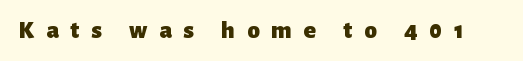
{"italic": "no", "bold": "yes", "underline": "no", "letter_spacing": "wide", "letter_spacing_em": 0.48, "glyph_px": 25}
